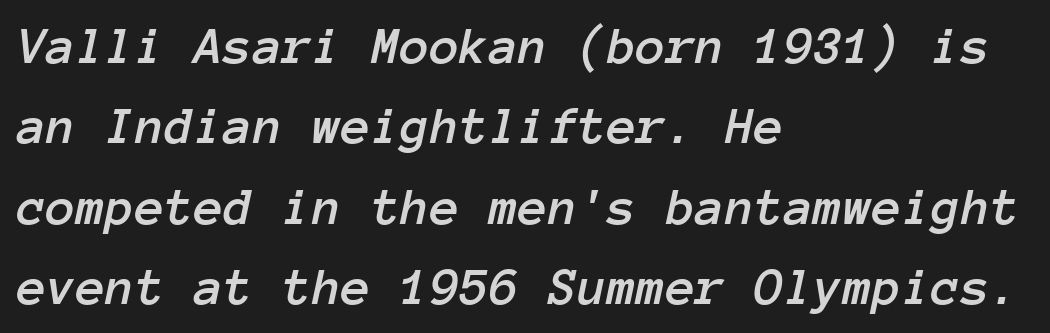
Q: Is the text italic (slanted)? A: Yes, it leans right by about 12 degrees.
Q: Is the text underlined? A: No.
Q: How is the paragraph aligned? A: Left-aligned.
Q: Is the spacing between letters normal or unusually wide? A: Normal.
Q: Is the spacing between lines tight, normal or loose? A: Normal.
Q: Width (condensed, normal, or wide)? A: Normal.
Q: Stroke contrast? A: Low.
Q: x-height? A: Medium.
Q: Monospaced? A: Yes.
